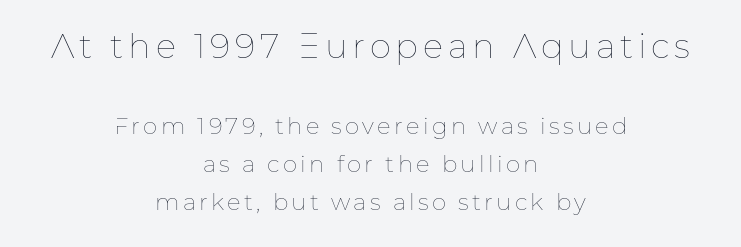
{"italic": "no", "bold": "no", "weight": "thin", "width": "normal", "stroke_contrast": "low", "x_height": "medium", "monospaced": "no", "underline": "no", "align": "center", "line_spacing": "normal", "line_spacing_ratio": 1.66, "larger_block": "first", "size_ratio": 1.48, "glyph_px": 34}
